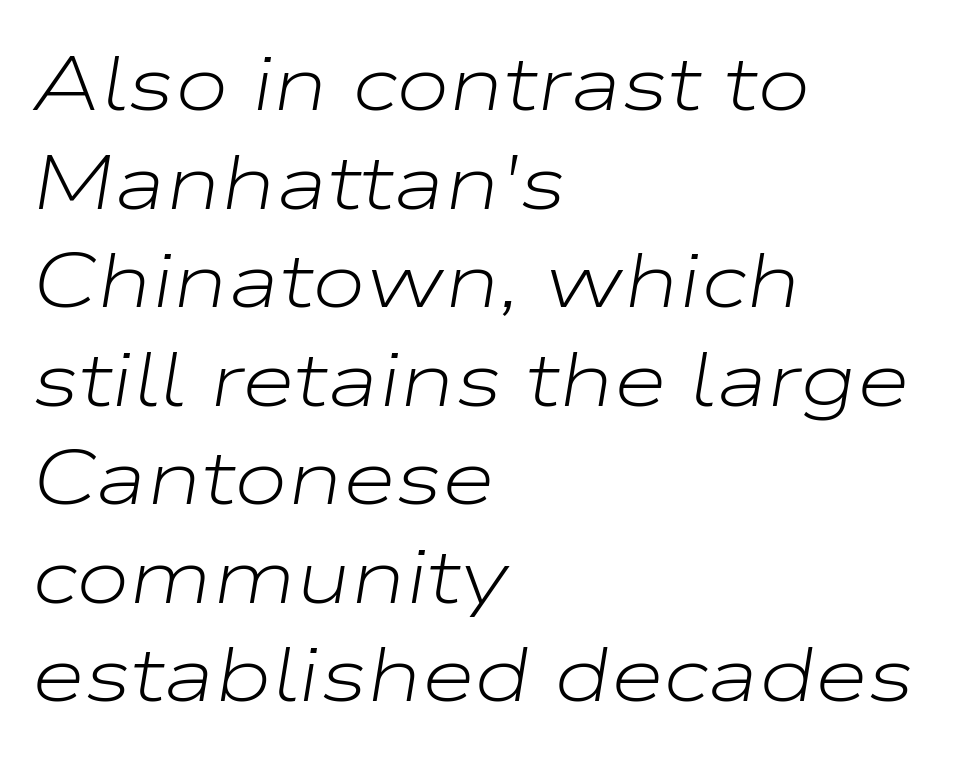
The image shows 77 px light, wide type, italic (leaning right); set left-aligned, normal line spacing (1.28x), normal letter spacing, not underlined; low stroke contrast and a medium x-height.
